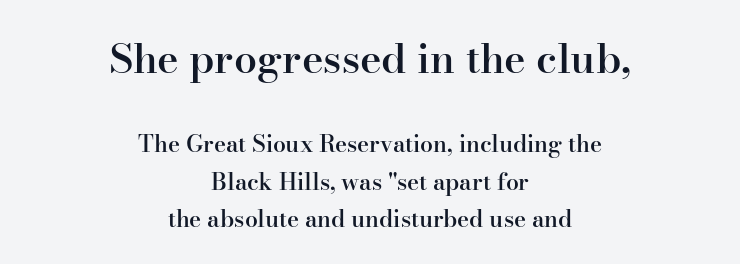
Stroke terminals: seriffed. You can tell it's not italic because the verticals are truly vertical. The setting favours the middle, as headings and verse often do. Top chunk: large. Bottom chunk: small.
